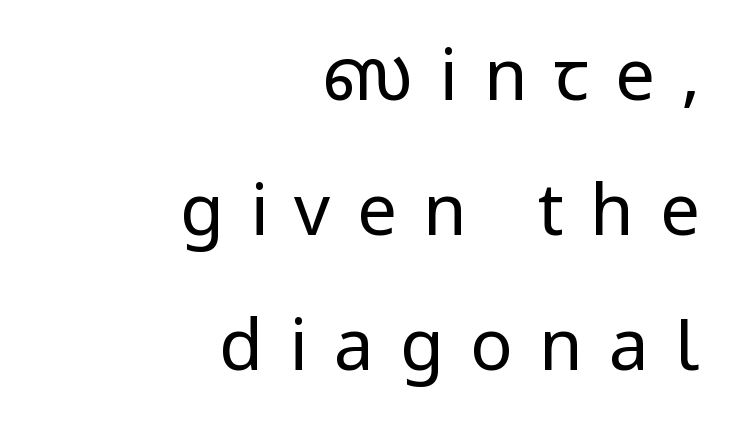
The image shows 71 px regular-weight sans-serif type, upright; set right-aligned, loose line spacing (1.9x), unusually wide letter spacing (+0.37 em), not underlined; low stroke contrast and a medium x-height.
